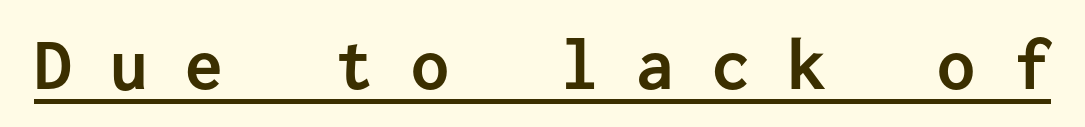
Someone cranked the tracking dial way up on this one. The specimen includes a rule beneath the text block's lines. This is heavy type, rendered in bold. This rendering employs a face without finishing strokes, i.e., a sans-serif.
